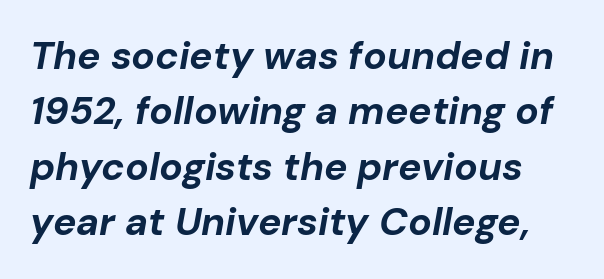
The image shows 39 px bold type, italic (leaning right); set normal line spacing (1.42x), normal letter spacing, not underlined; low stroke contrast and a medium x-height.
